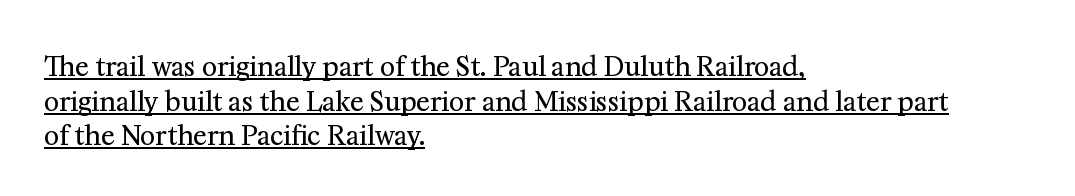
{"italic": "no", "bold": "no", "underline": "yes", "align": "left", "line_spacing": "normal", "line_spacing_ratio": 1.33, "letter_spacing": "normal", "letter_spacing_em": 0.0, "glyph_px": 26}
